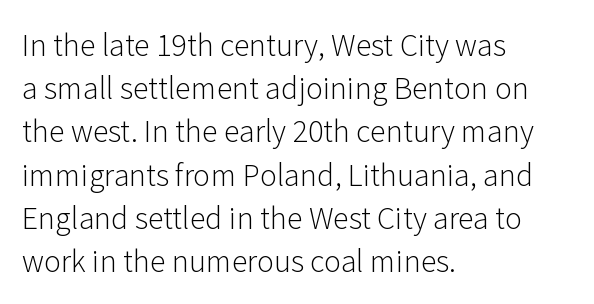
The image shows 29 px light sans-serif type, upright; set left-aligned, normal line spacing (1.49x), normal letter spacing, not underlined; low stroke contrast and a medium x-height.
